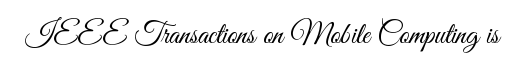
Q: Is the text bold? A: No.
Q: Is the text italic (slanted)? A: Yes.
Q: Is the typeface a serif or a sans-serif typeface? A: Sans-serif.
Q: Is the text underlined? A: No.
Q: Is the spacing between letters normal or unusually wide? A: Normal.
Q: Width (condensed, normal, or wide)? A: Condensed.
Q: Stroke contrast? A: Medium.
Q: x-height? A: Small.
Q: Monospaced? A: No.
